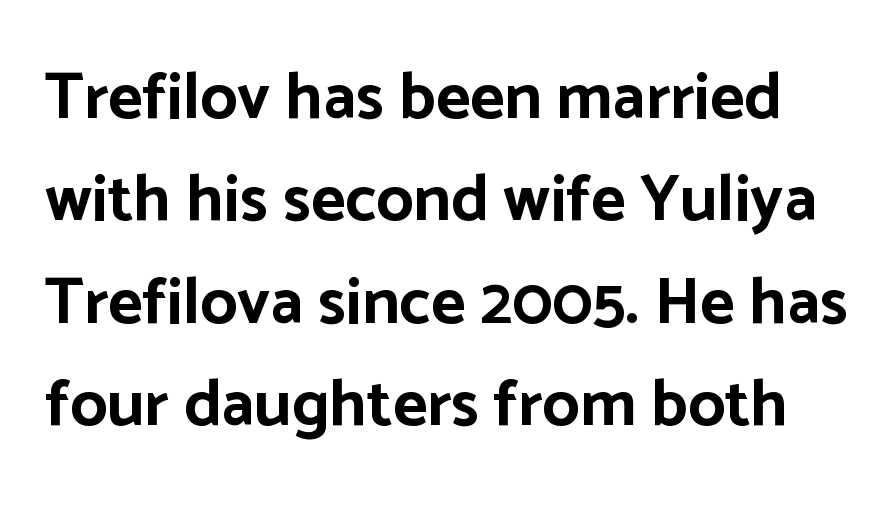
Students, observe: this is what conventionally led text looks like. The letters carry no serifs — their stems end cleanly without finishing strokes. The space directly below the letters is spotless. Does extra space separate the letters? No, they use regular spacing. Nope, not italic — everything's standing straight.
